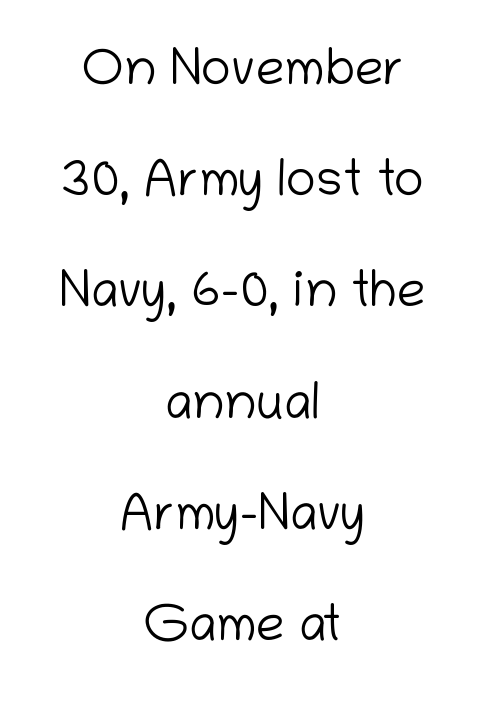
Q: Is the text bold? A: No.
Q: Is the text italic (slanted)? A: No, it is upright.
Q: Is the typeface a serif or a sans-serif typeface? A: Sans-serif.
Q: Is the text underlined? A: No.
Q: How is the paragraph aligned? A: Centered.
Q: Is the spacing between letters normal or unusually wide? A: Normal.
Q: Is the spacing between lines tight, normal or loose? A: Loose.
Q: Width (condensed, normal, or wide)? A: Normal.
Q: Stroke contrast? A: Low.
Q: x-height? A: Medium.
Q: Monospaced? A: No.
